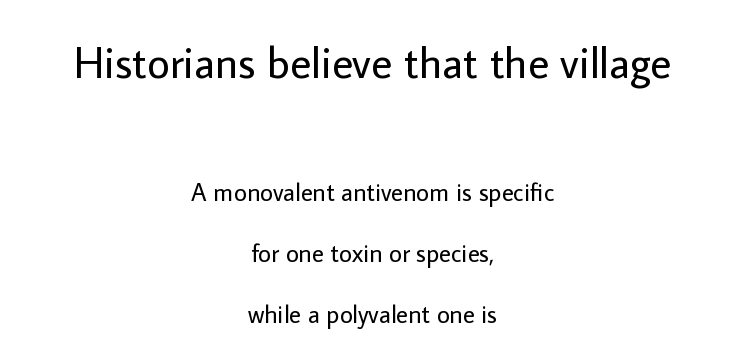
No extra tracking has been applied to these lines. Reading top to bottom, the characters get smaller at the block break. A roman cut, with each character standing at attention. Centered paragraph, ragged on both sides. Varying glyph widths throughout — classic text-font behaviour. You could fit nearly another row in the gap between these rows.
